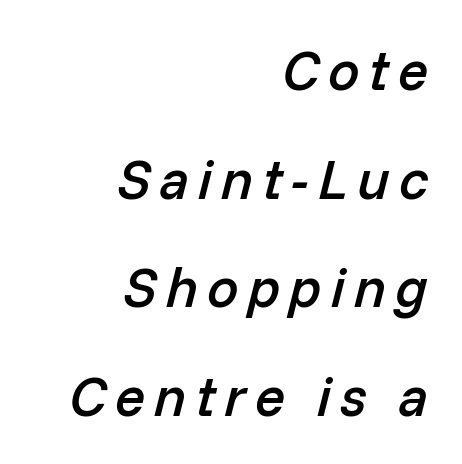
The passage is arranged like a letterhead date or caption credit — flush right. Does the weight exceed regular? Yes, but only to semibold. A typesetter would call this leading open, well beyond the default. Think of a printed novel: that variable character pitch is what you see here.
